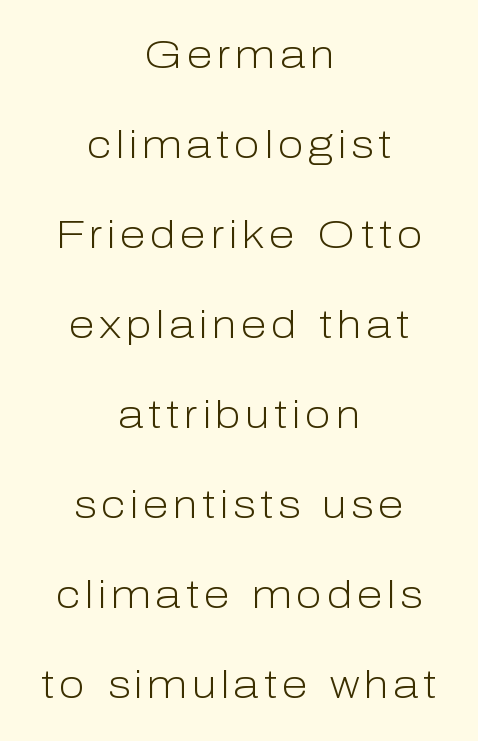
The image shows 38 px light sans-serif type, upright; set centered, loose line spacing (2.37x), not underlined; low stroke contrast and a medium x-height.
